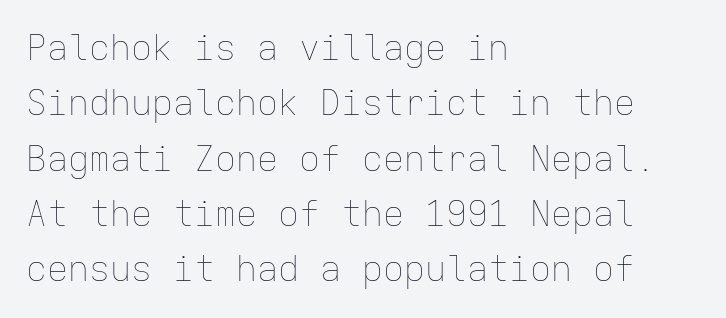
Do the characters align in a grid? Yes, the font is monospaced. Unlike italic type, these characters show no tilt at all. Check under the words: just untouched page. The space between consecutive lines is moderate. In terms of letterspacing, this is plain default setting.
